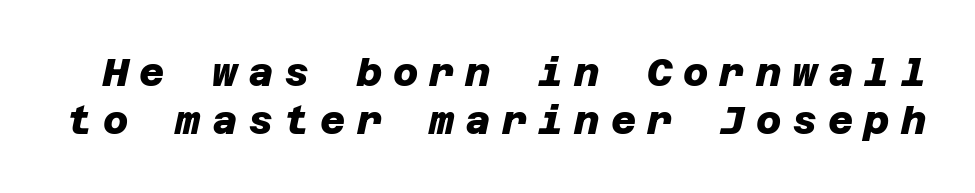
The image shows 39 px heavy sans-serif type; set line spacing 1.24x, unusually wide letter spacing (+0.28 em), not underlined; low stroke contrast and a large x-height.
